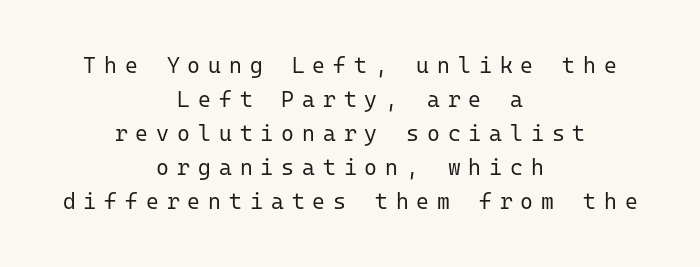
{"italic": "no", "bold": "no", "underline": "no", "align": "center", "line_spacing": "normal", "line_spacing_ratio": 1.54, "letter_spacing": "wide", "letter_spacing_em": 0.36, "glyph_px": 22}
